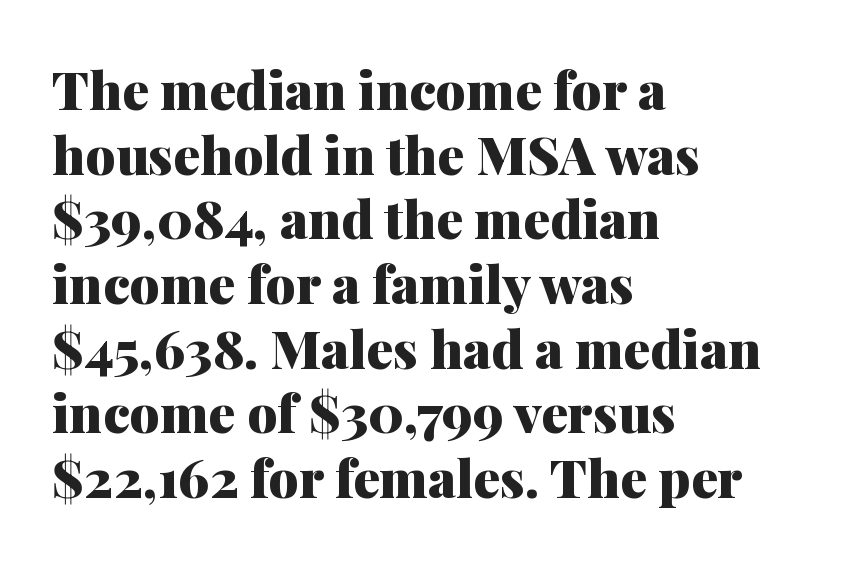
{"serif": "yes", "italic": "no", "bold": "yes", "weight": "heavy", "width": "normal", "stroke_contrast": "medium", "x_height": "medium", "monospaced": "no", "underline": "no", "align": "left", "line_spacing_ratio": 1.22, "letter_spacing": "normal", "letter_spacing_em": 0.0, "glyph_px": 53}
